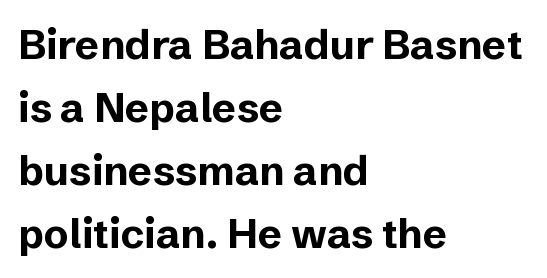
{"serif": "no", "italic": "no", "bold": "yes", "weight": "bold", "width": "normal", "stroke_contrast": "low", "x_height": "medium", "monospaced": "no", "underline": "no", "align": "left", "line_spacing": "normal", "line_spacing_ratio": 1.54, "letter_spacing": "normal", "letter_spacing_em": 0.0, "glyph_px": 41}
